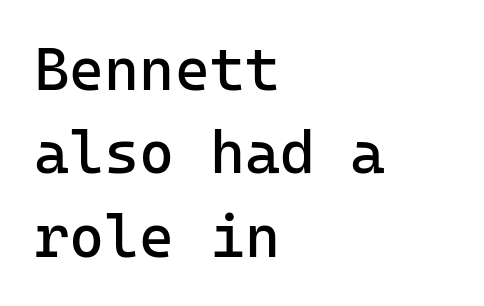
Compared with a centered layout, this one pins lines to the left instead. This sample uses an upright cut, with every glyph sitting square on the baseline. Compared with typical paragraphs, the rows here are spaced about the same. How are the letters spaced? Ordinarily, with no added tracking.
